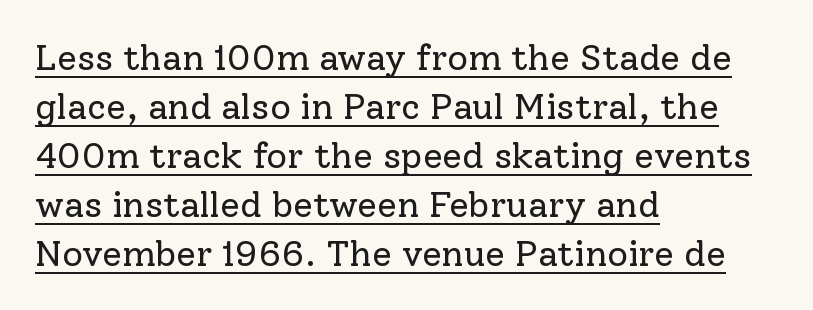
{"serif": "yes", "italic": "no", "bold": "no", "weight": "regular", "width": "normal", "stroke_contrast": "low", "x_height": "medium", "monospaced": "no", "underline": "yes", "align": "left", "line_spacing": "normal", "line_spacing_ratio": 1.36, "letter_spacing": "normal", "letter_spacing_em": 0.0, "glyph_px": 36}
